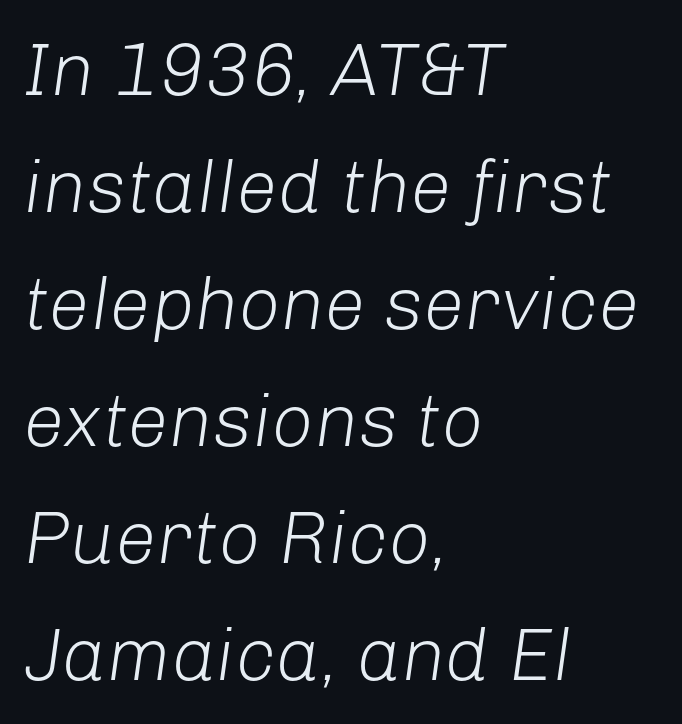
The image shows 74 px light type, italic (leaning right); set left-aligned, normal line spacing (1.58x), normal letter spacing, not underlined; low stroke contrast and a medium x-height.
